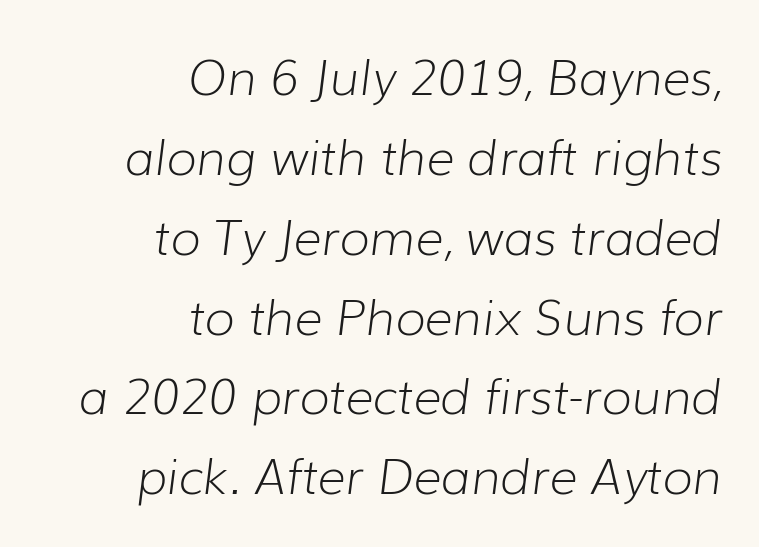
Q: Is the text bold? A: No.
Q: Is the text italic (slanted)? A: Yes, it leans right by about 7 degrees.
Q: Is the text underlined? A: No.
Q: How is the paragraph aligned? A: Right-aligned.
Q: Is the spacing between letters normal or unusually wide? A: Normal.
Q: Is the spacing between lines tight, normal or loose? A: Normal.
Q: Width (condensed, normal, or wide)? A: Normal.
Q: Stroke contrast? A: Low.
Q: x-height? A: Medium.
Q: Monospaced? A: No.
